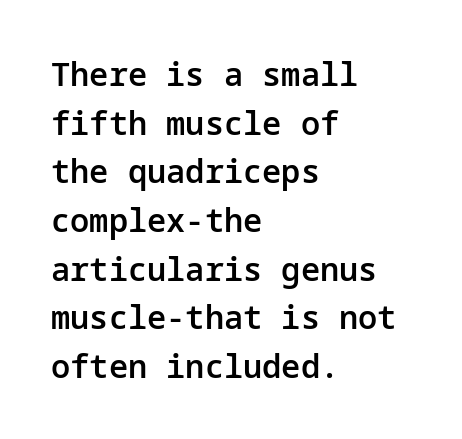
Tracking here is standard; glyphs follow each other at the usual distance. The space between consecutive lines is moderate. In terms of posture, this sample is upright. Look at the bottom of the vertical strokes: they stop flat, with no serifs. The rendering anchors every line to the left-hand side.
